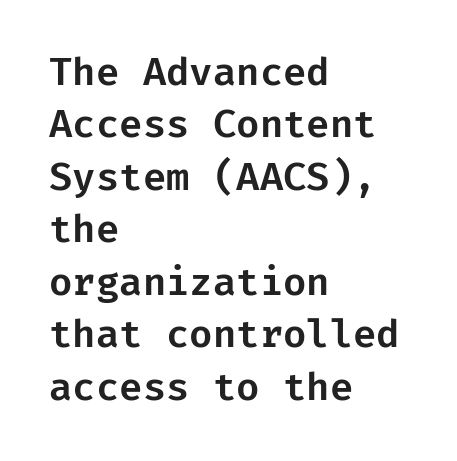
This rendering leaves character spacing at its baseline value. Honestly, there is no underline to notice here at all. Nope, no serifs anywhere on these letters. The rows are spaced the way most documents space them. The lettering stays uniformly vertical, giving the passage a roman look. Casual observation: everything's shoved over to the left.
